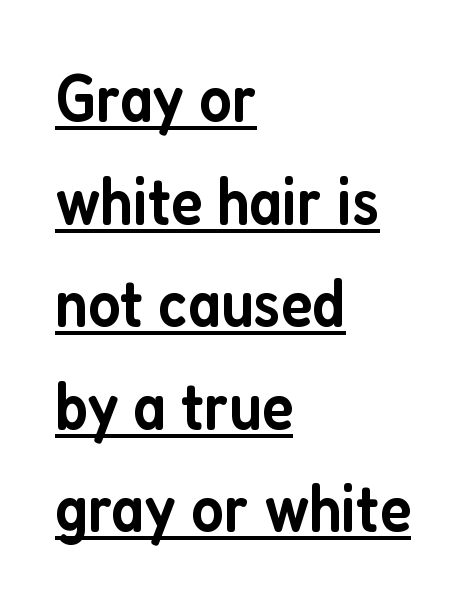
The image shows 67 px semibold, condensed sans-serif type, upright; set left-aligned, normal line spacing (1.53x), normal letter spacing, underlined; low stroke contrast and a medium x-height.
